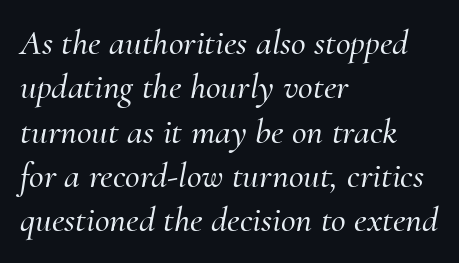
The image shows 36 px serif type, italic (leaning right); set left-aligned, line spacing 1.23x, normal letter spacing, not underlined; medium stroke contrast and a small x-height.
